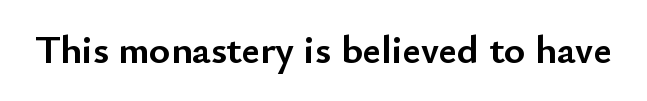
In terms of posture, this sample is upright. Each letter's strokes conclude bluntly, with no projecting serifs. Spacing between characters is what you'd get straight out of the box. Letters rest on an invisible, unmarked baseline.
